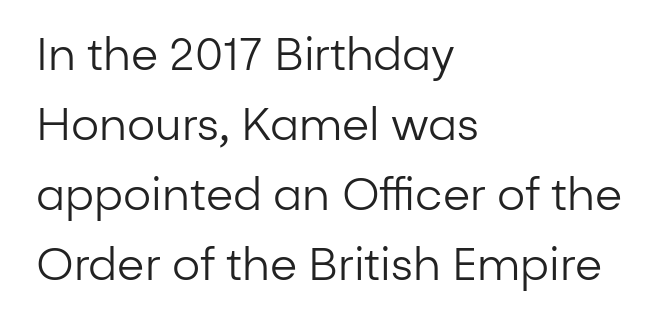
Q: Is the text bold? A: No.
Q: Is the text italic (slanted)? A: No, it is upright.
Q: Is the typeface a serif or a sans-serif typeface? A: Sans-serif.
Q: Is the text underlined? A: No.
Q: How is the paragraph aligned? A: Left-aligned.
Q: Is the spacing between letters normal or unusually wide? A: Normal.
Q: Is the spacing between lines tight, normal or loose? A: Normal.
Q: Width (condensed, normal, or wide)? A: Normal.
Q: Stroke contrast? A: Low.
Q: x-height? A: Medium.
Q: Monospaced? A: No.
